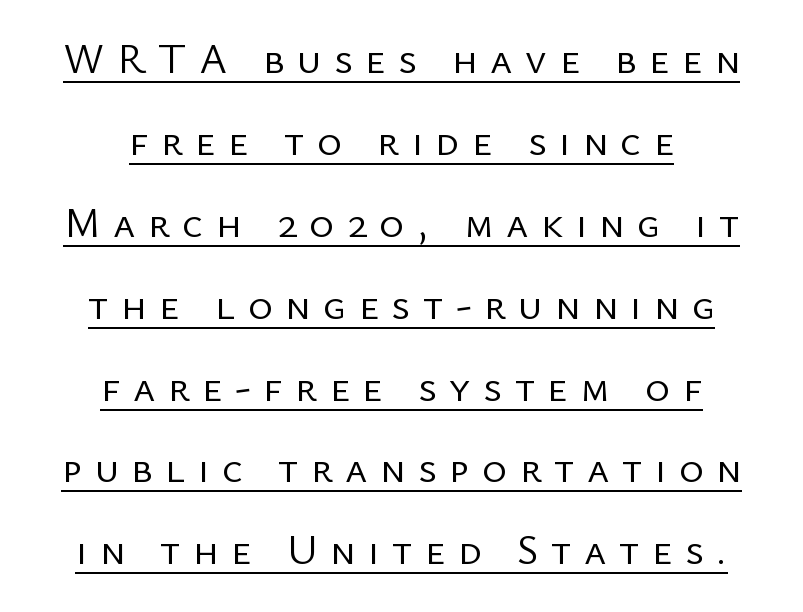
Q: Is the text bold? A: No.
Q: Is the text italic (slanted)? A: No, it is upright.
Q: Is the typeface a serif or a sans-serif typeface? A: Sans-serif.
Q: Is the text underlined? A: Yes.
Q: How is the paragraph aligned? A: Centered.
Q: Is the spacing between letters normal or unusually wide? A: Unusually wide.
Q: Is the spacing between lines tight, normal or loose? A: Loose.
Q: Width (condensed, normal, or wide)? A: Normal.
Q: Stroke contrast? A: Low.
Q: x-height? A: Medium.
Q: Monospaced? A: No.
